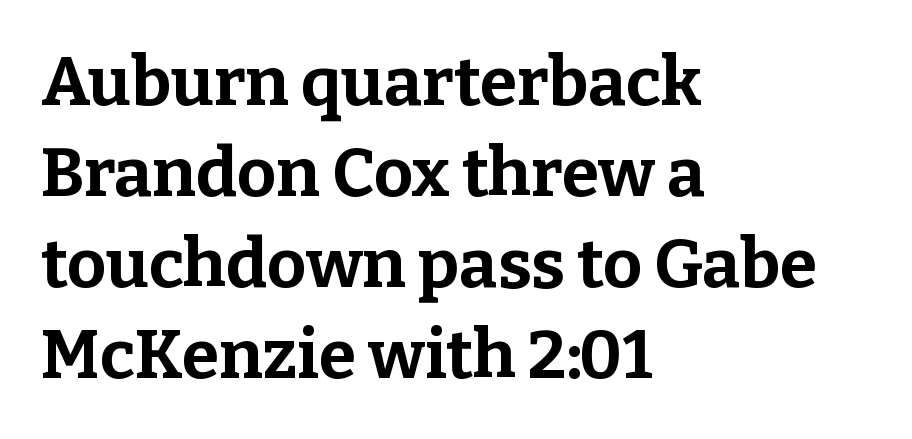
{"serif": "yes", "italic": "no", "bold": "yes", "weight": "bold", "width": "normal", "stroke_contrast": "low", "x_height": "medium", "monospaced": "no", "underline": "no", "align": "left", "line_spacing": "normal", "line_spacing_ratio": 1.34, "letter_spacing": "normal", "letter_spacing_em": 0.0, "glyph_px": 68}
